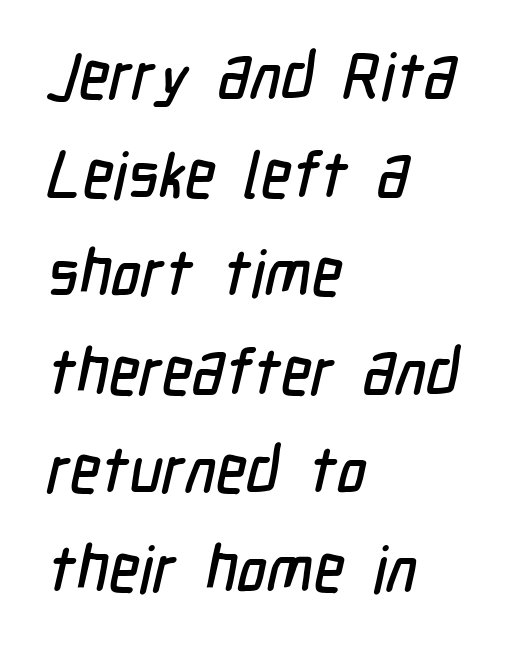
Q: Is the typeface a serif or a sans-serif typeface? A: Sans-serif.
Q: Is the text underlined? A: No.
Q: How is the paragraph aligned? A: Left-aligned.
Q: Is the spacing between letters normal or unusually wide? A: Normal.
Q: Is the spacing between lines tight, normal or loose? A: Normal.
Q: Width (condensed, normal, or wide)? A: Condensed.
Q: Stroke contrast? A: Low.
Q: x-height? A: Medium.
Q: Monospaced? A: No.
